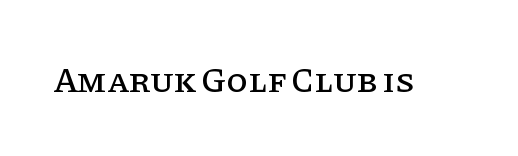
{"serif": "yes", "italic": "no", "width": "normal", "stroke_contrast": "low", "x_height": "large", "monospaced": "no", "underline": "no", "letter_spacing": "normal", "letter_spacing_em": 0.0, "glyph_px": 35}
